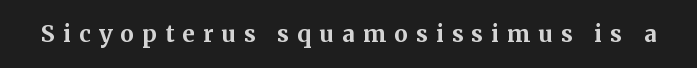
The lettering stays uniformly vertical, giving the passage a roman look. You could only call the tracking loose — the letters float apart. Unmarked baselines from the first word to the last. Plenty of ink on the page — the face is bold.
